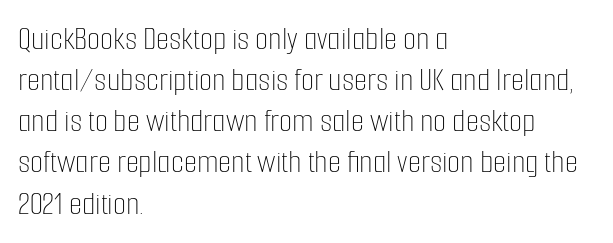
Q: Is the text bold? A: No.
Q: Is the text italic (slanted)? A: No, it is upright.
Q: Is the text underlined? A: No.
Q: How is the paragraph aligned? A: Left-aligned.
Q: Is the spacing between letters normal or unusually wide? A: Normal.
Q: Width (condensed, normal, or wide)? A: Condensed.
Q: Stroke contrast? A: Low.
Q: x-height? A: Medium.
Q: Monospaced? A: No.
